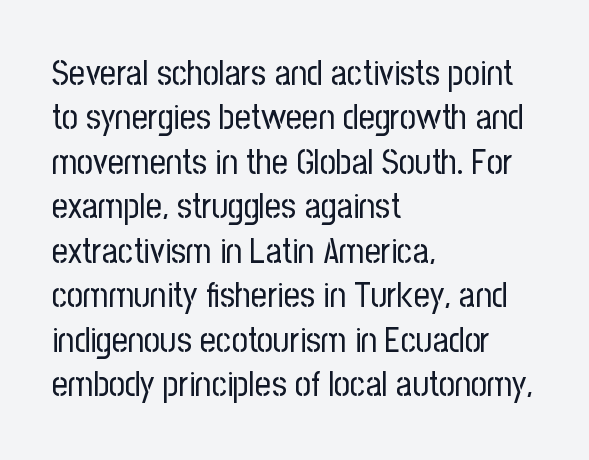
{"serif": "no", "italic": "no", "bold": "no", "weight": "regular", "width": "condensed", "stroke_contrast": "low", "x_height": "medium", "monospaced": "no", "underline": "no", "align": "left", "line_spacing": "normal", "line_spacing_ratio": 1.27, "letter_spacing": "normal", "letter_spacing_em": 0.0, "glyph_px": 35}
